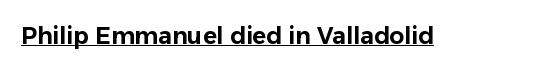
Q: Is the text italic (slanted)? A: No, it is upright.
Q: Is the text underlined? A: Yes.
Q: Is the spacing between letters normal or unusually wide? A: Normal.
